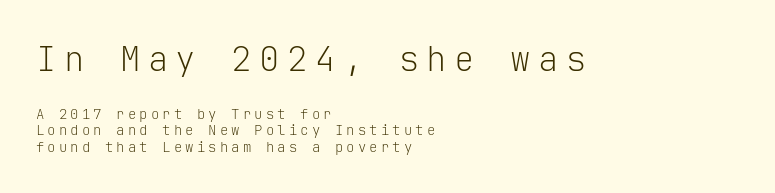
Q: Is the text bold? A: No.
Q: Is the text italic (slanted)? A: No, it is upright.
Q: Is the typeface a serif or a sans-serif typeface? A: Sans-serif.
Q: Is the text underlined? A: No.
Q: How is the paragraph aligned? A: Left-aligned.
Q: Is the spacing between letters normal or unusually wide? A: Unusually wide.
Q: Which block of text is set in a larger size, the first (top) or the second (bottom)? A: The first (top) one.
Q: Width (condensed, normal, or wide)? A: Normal.
Q: Stroke contrast? A: Low.
Q: x-height? A: Medium.
Q: Monospaced? A: Yes.
